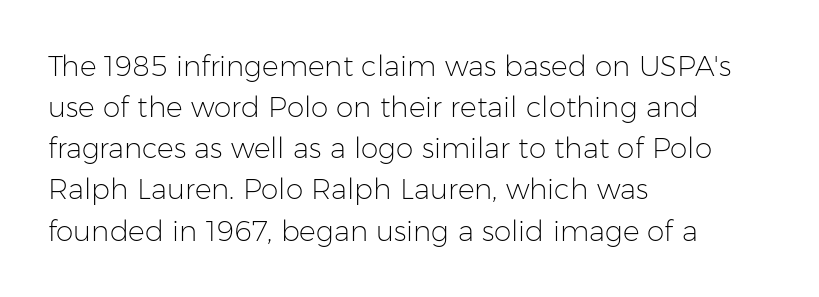
No extra ink here — the face is not bold. Spacing verdict: proportional, widths tailored to each character. The type is set solid horizontally, with unmodified tracking. The passage shown is typeset with a sans-serif family.
